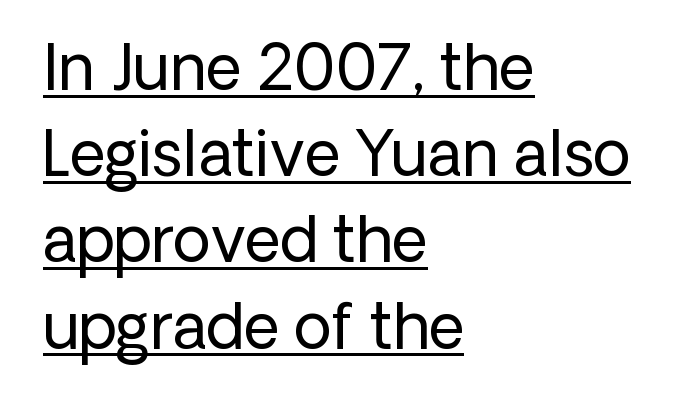
Q: Is the text bold? A: No.
Q: Is the text italic (slanted)? A: No, it is upright.
Q: Is the typeface a serif or a sans-serif typeface? A: Sans-serif.
Q: Is the text underlined? A: Yes.
Q: How is the paragraph aligned? A: Left-aligned.
Q: Is the spacing between letters normal or unusually wide? A: Normal.
Q: Is the spacing between lines tight, normal or loose? A: Normal.
Q: Width (condensed, normal, or wide)? A: Normal.
Q: Stroke contrast? A: Low.
Q: x-height? A: Medium.
Q: Monospaced? A: No.
